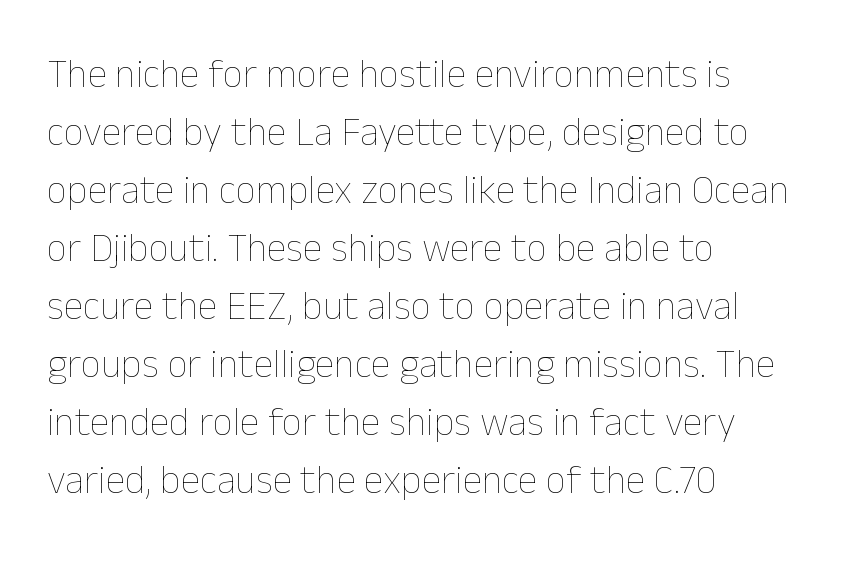
The image shows 40 px thin type, upright; set left-aligned, normal line spacing (1.45x), normal letter spacing, not underlined; low stroke contrast and a medium x-height.
